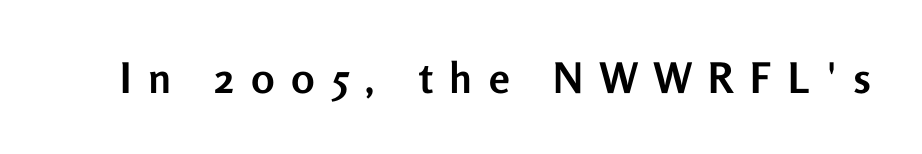
Spacing verdict: proportional, widths tailored to each character. To sum up the face: it is a sans, with no serifs. Characters follow at a spacing far wider than the type designer built in. Typographic density is high because the face is bold. Nobody drew a line under any word here. Designer's note — italics off, roman on.
